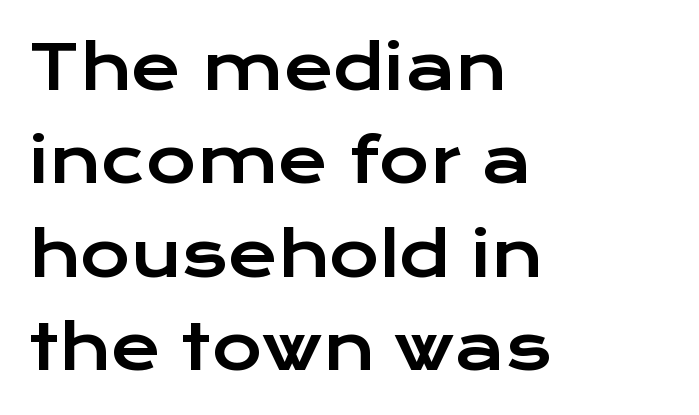
Q: Is the text italic (slanted)? A: No, it is upright.
Q: Is the typeface a serif or a sans-serif typeface? A: Sans-serif.
Q: Is the text underlined? A: No.
Q: How is the paragraph aligned? A: Left-aligned.
Q: Is the spacing between letters normal or unusually wide? A: Normal.
Q: Is the spacing between lines tight, normal or loose? A: Normal.
Q: Width (condensed, normal, or wide)? A: Wide.
Q: Stroke contrast? A: Low.
Q: x-height? A: Medium.
Q: Monospaced? A: No.
